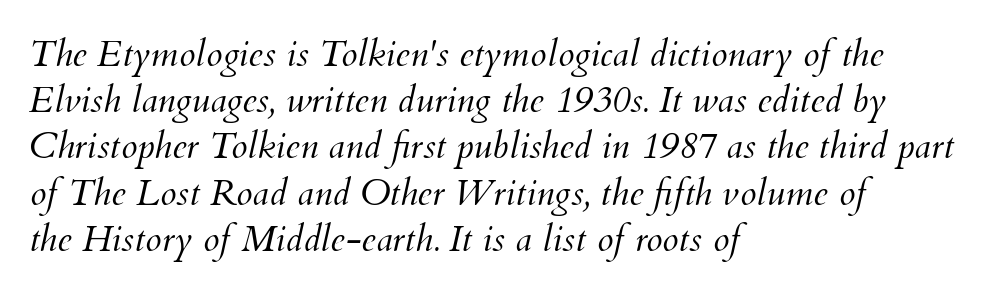
The weight tops out at a normal text grade. Inter-character spacing is left at the font's built-in metrics. The passage shown stacks its lines at a standard gap. Yep, that's italic — everything's leaning. Here the designer chose a conventional face with non-uniform glyph widths.
